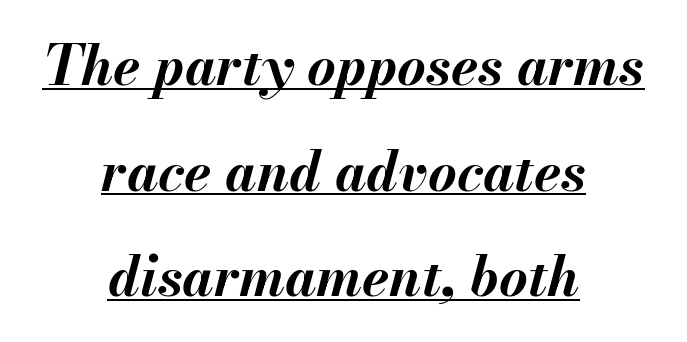
{"italic": "yes", "lean": "right", "slant_degrees": 13, "bold": "yes", "weight": "bold", "width": "normal", "stroke_contrast": "medium", "x_height": "small", "monospaced": "no", "underline": "yes", "align": "center", "line_spacing": "loose", "line_spacing_ratio": 1.92, "letter_spacing": "normal", "letter_spacing_em": 0.0, "glyph_px": 55}
